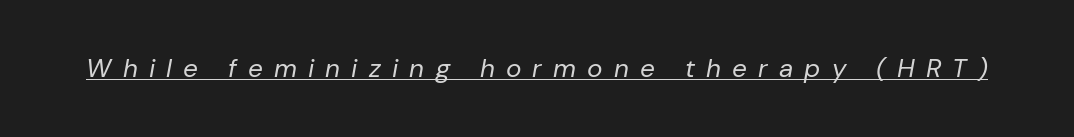
In designer terms, the underline attribute is active on this setting. Observe the wide spacing: letters keep a clear distance from each other. Characters are canted at an angle relative to the baseline's perpendicular. Compared with a typical body face, this is equally light or lighter still.
